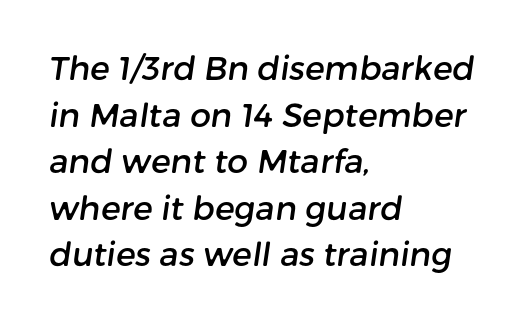
The image shows 33 px sans-serif type; set left-aligned, normal line spacing (1.41x), normal letter spacing, not underlined; low stroke contrast and a medium x-height.
